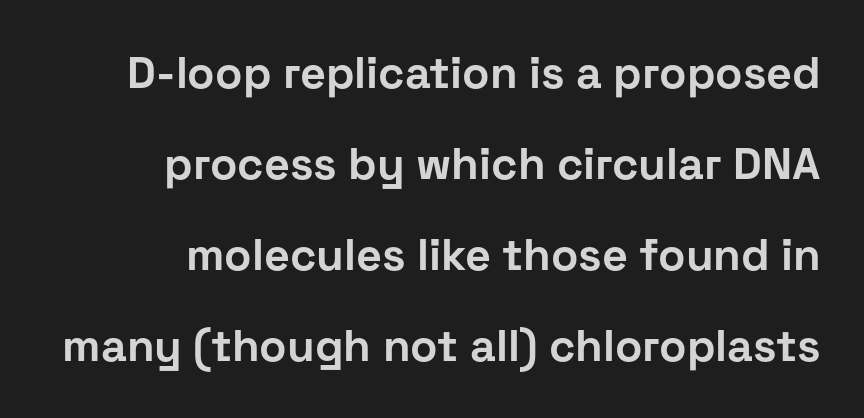
This block would shrink considerably if given ordinary leading; it's expanded now. What stands out about the letter spacing? Nothing — it is the standard amount. Classification — sans serif. No italicization has been applied; the sample stays upright. Layout note: lines flush right. The passage shown is not underscored anywhere.
